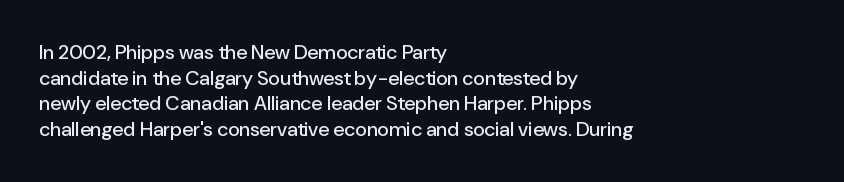
Q: Is the text italic (slanted)? A: No, it is upright.
Q: Is the text underlined? A: No.
Q: How is the paragraph aligned? A: Left-aligned.
Q: Is the spacing between letters normal or unusually wide? A: Normal.
Q: Is the spacing between lines tight, normal or loose? A: Normal.
